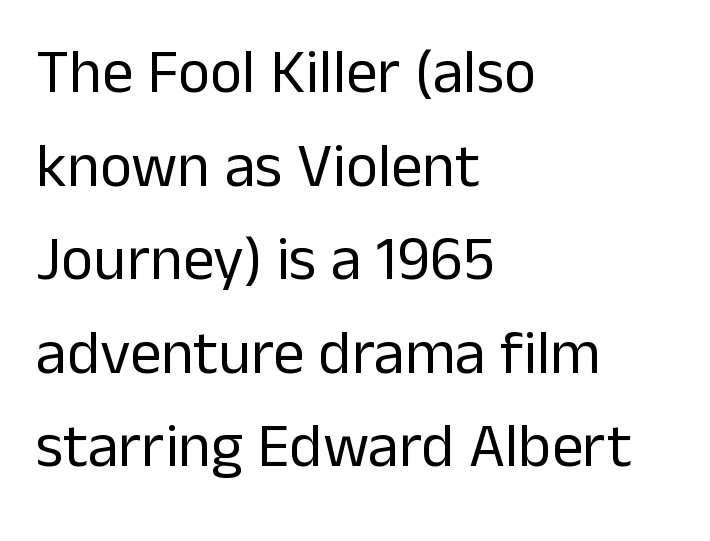
A typesetter would label this face a sans. The string is rendered with underlining switched off. Notice how descenders clear the ascenders below comfortably — that's standard leading. Ascenders rise straight up at ninety degrees. The horizontal fit of the characters is conventional and even.
